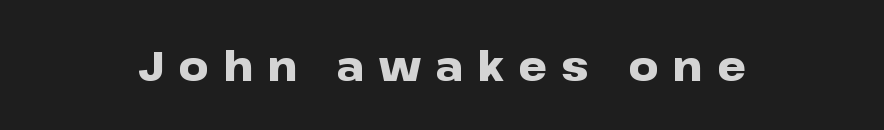
The baseline area is clear. The face used here is proportionally spaced, like ordinary book or web type. Every character sits straight up, as roman type does. Notice how thick the strokes are: this is what a full bold looks like.
